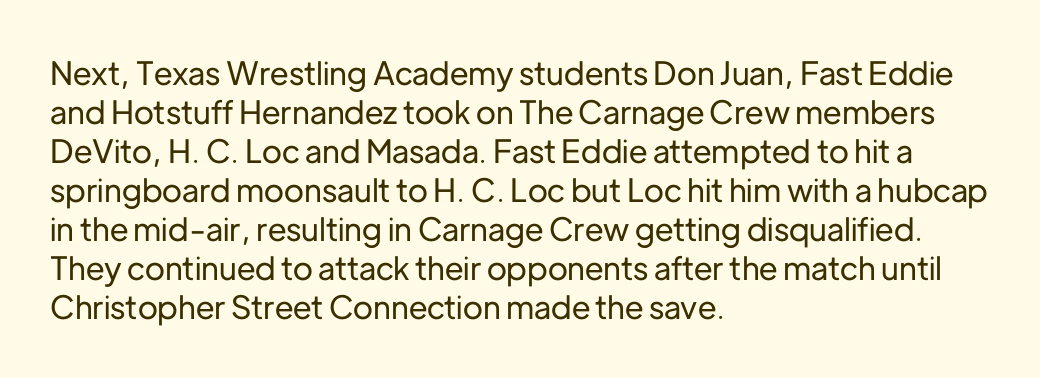
The passage shown is typed in a proportional face where columns would drift. Italic: no, the glyphs are upright roman. Lines of text with bare space underneath. Compared with a centered layout, this one pins lines to the left instead. Nothing sits at the stroke ends, so this counts as sans-serif. The rendering keeps characters at their native spacing.
